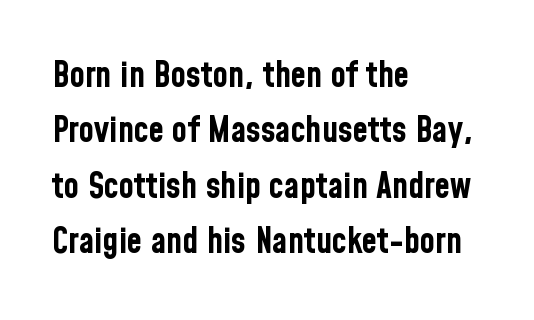
Underlining? Definitely not there. The rendering anchors every line to the left-hand side. Look at the tracking — it's just the regular setting, nothing added. What kind of face is this? One without serifs — a sans. The passage shown is typed in a proportional face where columns would drift. Strong, thick strokes mark this as bold type.
